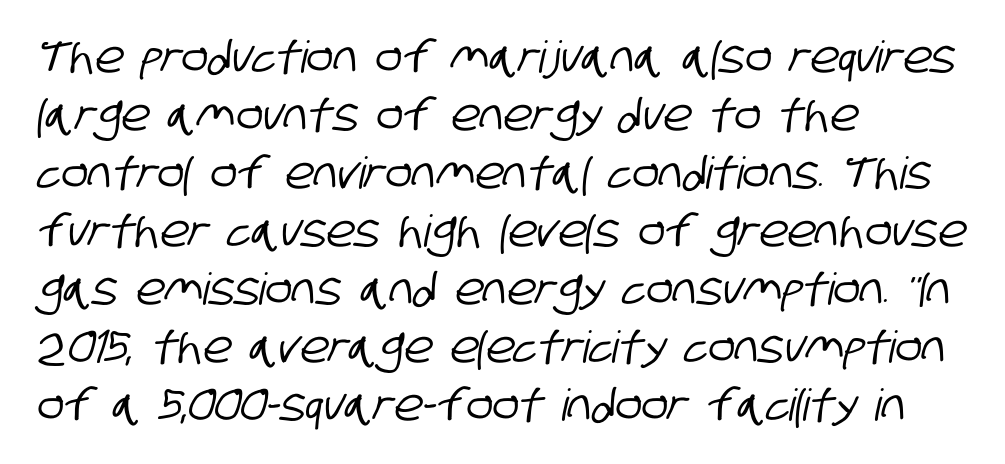
{"serif": "no", "width": "condensed", "stroke_contrast": "low", "x_height": "large", "monospaced": "no", "underline": "no", "align": "left", "line_spacing": "normal", "line_spacing_ratio": 1.32, "letter_spacing": "normal", "letter_spacing_em": 0.0, "glyph_px": 44}
